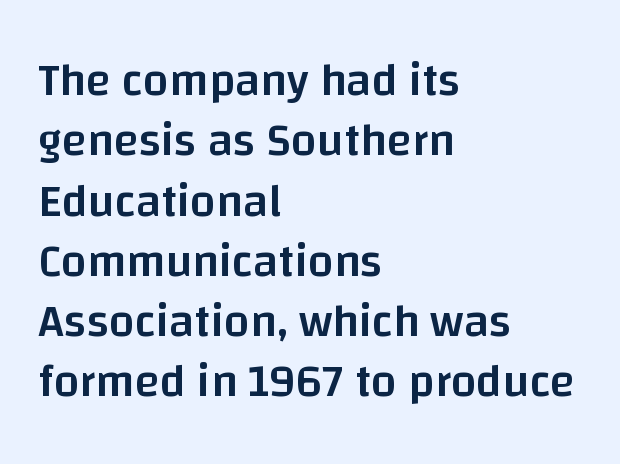
{"serif": "no", "italic": "no", "bold": "semi", "weight": "semibold", "width": "normal", "stroke_contrast": "low", "x_height": "large", "monospaced": "no", "underline": "no", "align": "left", "line_spacing": "normal", "line_spacing_ratio": 1.31, "letter_spacing": "normal", "letter_spacing_em": 0.0, "glyph_px": 46}
